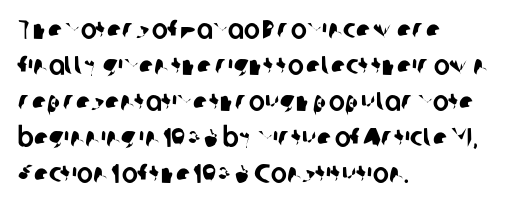
The image shows 27 px text type; set left-aligned, normal line spacing (1.33x), normal letter spacing, not underlined.
